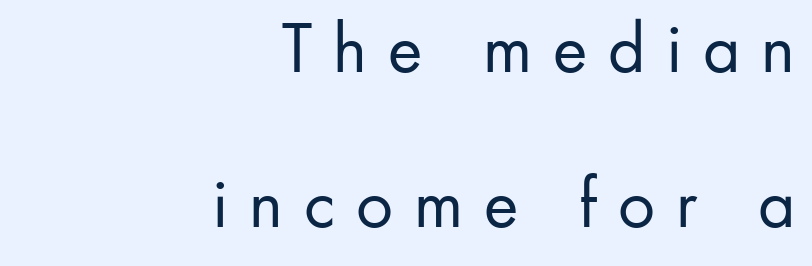
The image shows 73 px regular-weight sans-serif type, upright; set right-aligned, loose line spacing (2.13x), unusually wide letter spacing (+0.29 em), not underlined; low stroke contrast and a small x-height.
